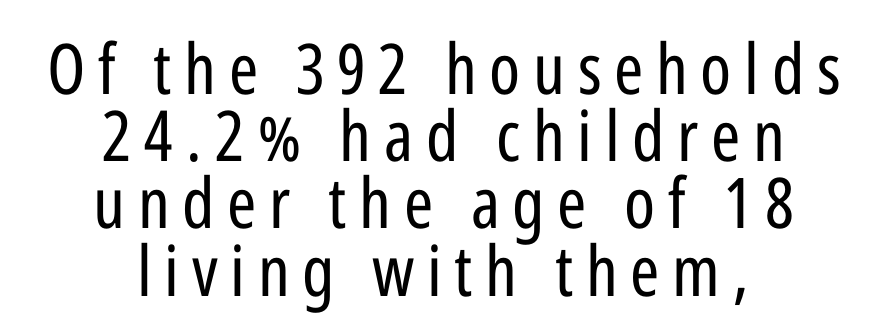
{"serif": "no", "italic": "no", "bold": "no", "weight": "regular", "width": "condensed", "stroke_contrast": "low", "x_height": "medium", "monospaced": "no", "underline": "no", "align": "center", "line_spacing": "tight", "line_spacing_ratio": 0.96, "glyph_px": 70}
